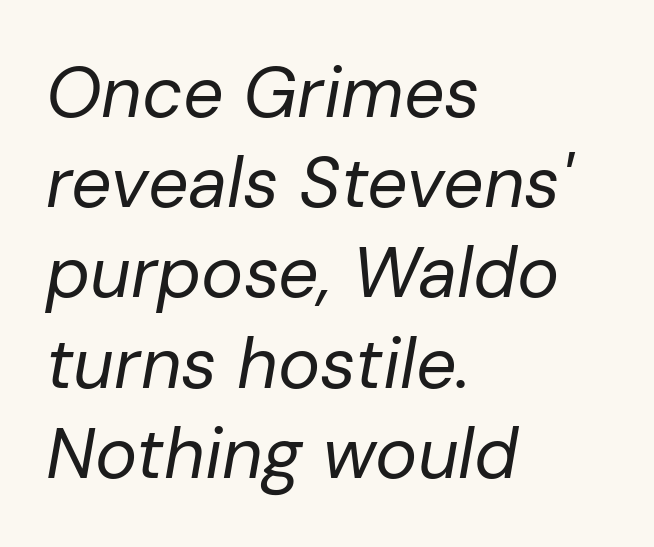
The image shows 71 px regular-weight type, italic (leaning right); set left-aligned, normal line spacing (1.27x), normal letter spacing, not underlined; low stroke contrast and a medium x-height.
